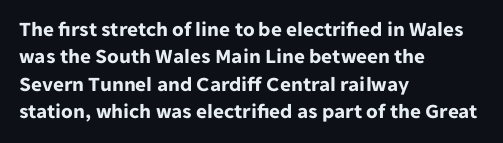
The image shows 21 px bold type, upright; set left-aligned, normal line spacing (1.3x), normal letter spacing, not underlined.
